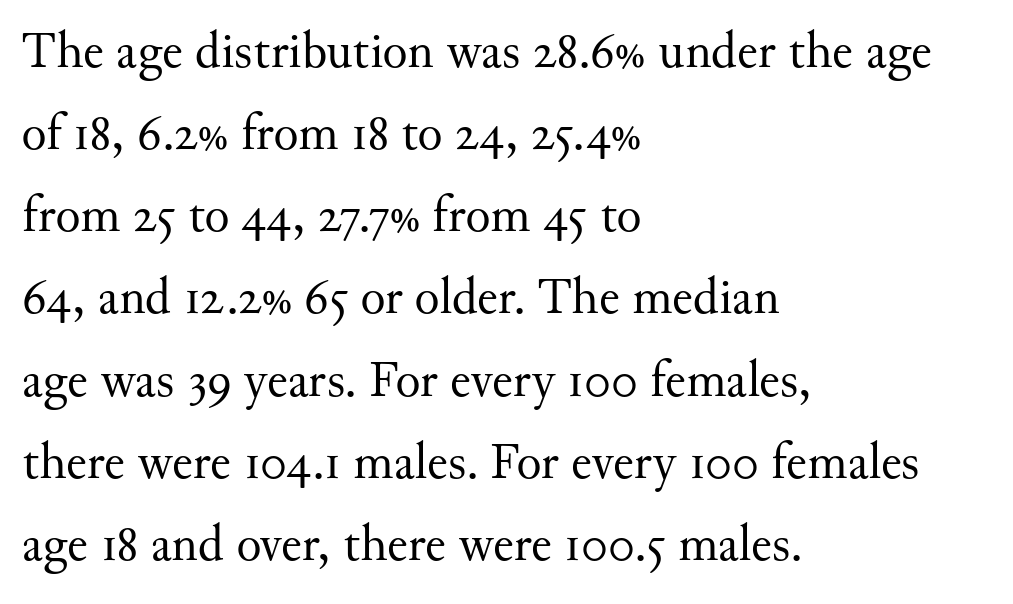
Q: Is the text bold? A: No.
Q: Is the text italic (slanted)? A: No, it is upright.
Q: Is the typeface a serif or a sans-serif typeface? A: Serif.
Q: Is the text underlined? A: No.
Q: How is the paragraph aligned? A: Left-aligned.
Q: Is the spacing between letters normal or unusually wide? A: Normal.
Q: Is the spacing between lines tight, normal or loose? A: Normal.
Q: Width (condensed, normal, or wide)? A: Normal.
Q: Stroke contrast? A: Medium.
Q: x-height? A: Small.
Q: Monospaced? A: No.
